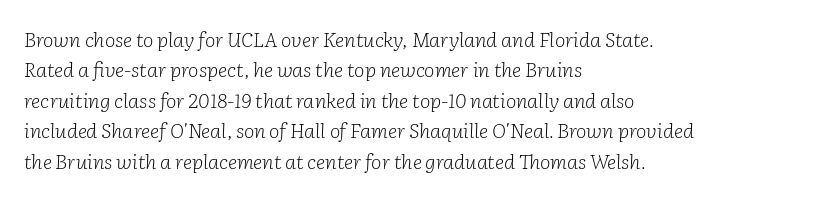
The image shows 20 px text type, italic (leaning right); set left-aligned, normal line spacing (1.52x), normal letter spacing, not underlined.
